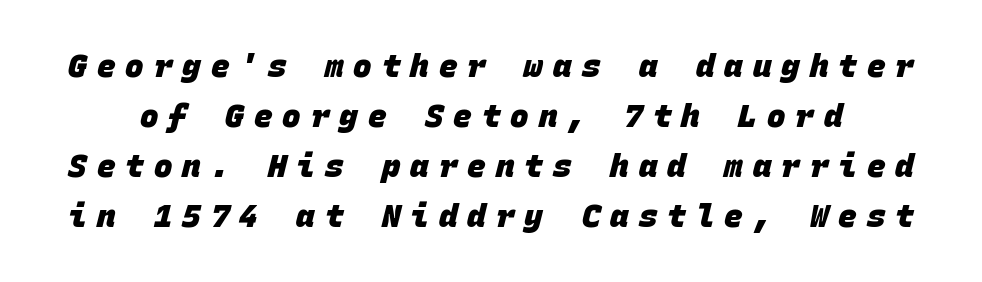
Looks like terminal output: every glyph gets an equal slot. This is heavy type, rendered in bold. Compared with typical paragraphs, the rows here are spaced about the same. Serifs: no, the terminals of the letterforms are clean.
